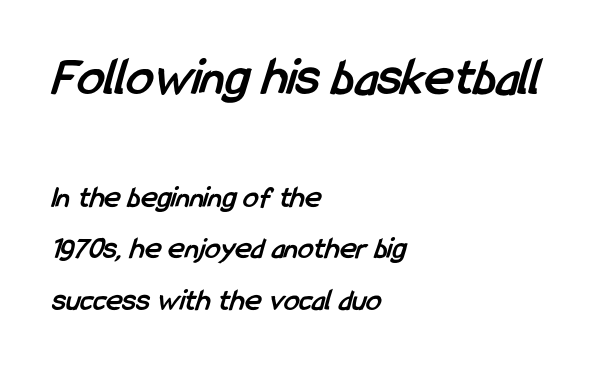
{"serif": "no", "bold": "yes", "weight": "semibold", "width": "condensed", "stroke_contrast": "low", "x_height": "medium", "monospaced": "no", "underline": "no", "align": "left", "line_spacing": "normal", "line_spacing_ratio": 1.65, "letter_spacing": "normal", "letter_spacing_em": 0.0, "larger_block": "first", "size_ratio": 1.74, "glyph_px": 54}
